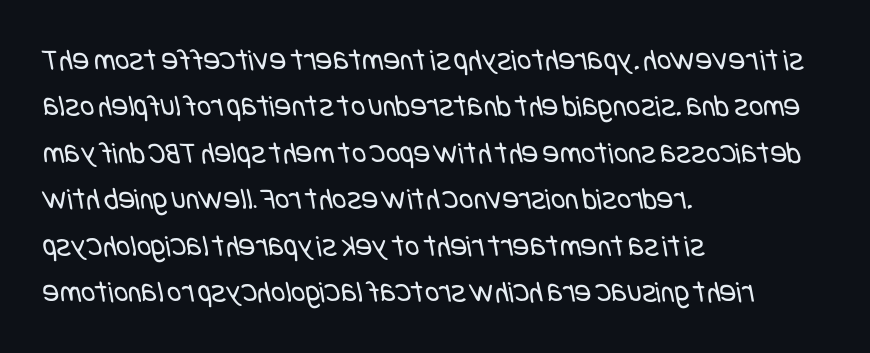
No word sits above an underline. The compositor pushed each line to the left boundary. The horizontal fit of the characters is conventional and even. Counters stay open thanks to moderate or lighter strokes. Regarding leading, the lines here are spaced in the standard way.
